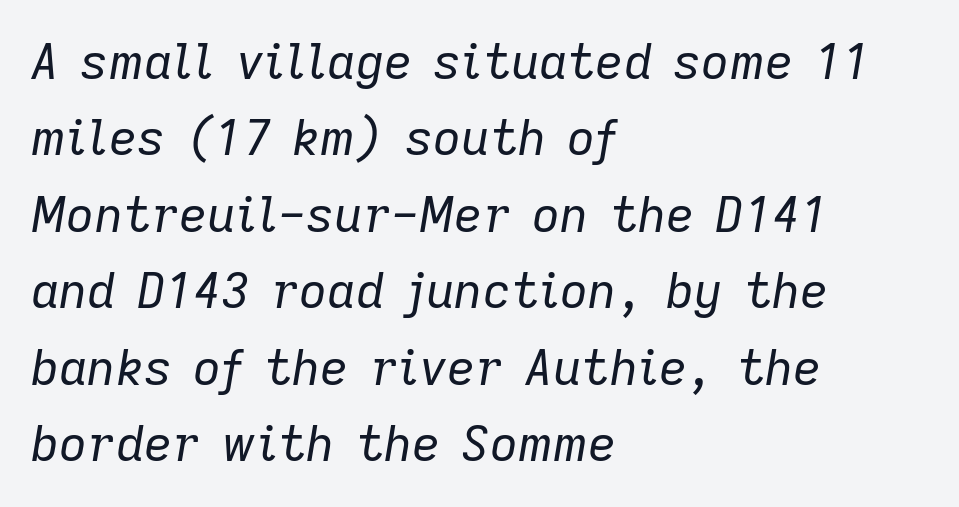
Q: Is the text bold? A: No.
Q: Is the text italic (slanted)? A: Yes, it leans right by about 9 degrees.
Q: Is the text underlined? A: No.
Q: How is the paragraph aligned? A: Left-aligned.
Q: Is the spacing between letters normal or unusually wide? A: Normal.
Q: Is the spacing between lines tight, normal or loose? A: Normal.
Q: Width (condensed, normal, or wide)? A: Normal.
Q: Stroke contrast? A: Low.
Q: x-height? A: Medium.
Q: Monospaced? A: No.
